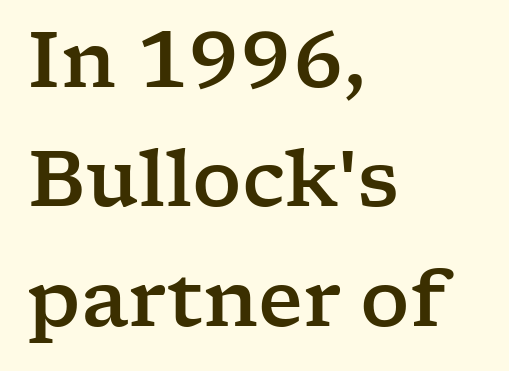
Q: Is the text italic (slanted)? A: No, it is upright.
Q: Is the typeface a serif or a sans-serif typeface? A: Serif.
Q: Is the text underlined? A: No.
Q: How is the paragraph aligned? A: Left-aligned.
Q: Is the spacing between letters normal or unusually wide? A: Normal.
Q: Is the spacing between lines tight, normal or loose? A: Normal.
Q: Width (condensed, normal, or wide)? A: Wide.
Q: Stroke contrast? A: Low.
Q: x-height? A: Medium.
Q: Monospaced? A: No.
